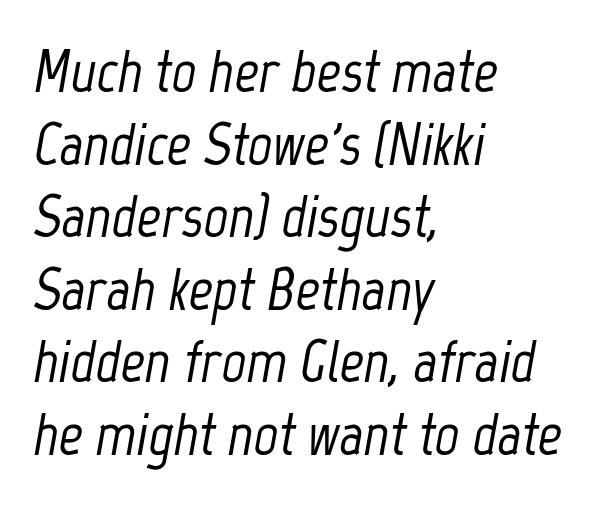
Q: Is the text italic (slanted)? A: Yes, it leans right by about 12 degrees.
Q: Is the text underlined? A: No.
Q: How is the paragraph aligned? A: Left-aligned.
Q: Is the spacing between letters normal or unusually wide? A: Normal.
Q: Width (condensed, normal, or wide)? A: Condensed.
Q: Stroke contrast? A: Low.
Q: x-height? A: Medium.
Q: Monospaced? A: No.
